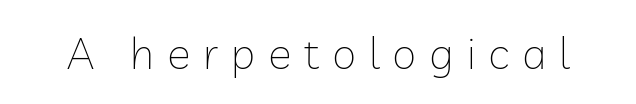
Each row of text sits above clean, open space. Grotesque or geometric, the face here clearly has no serifs. Tracking value appears strongly positive — letters spread wide. Weight: not bold — regular or lighter. Tall strokes in this sample are plumb rather than angled.
